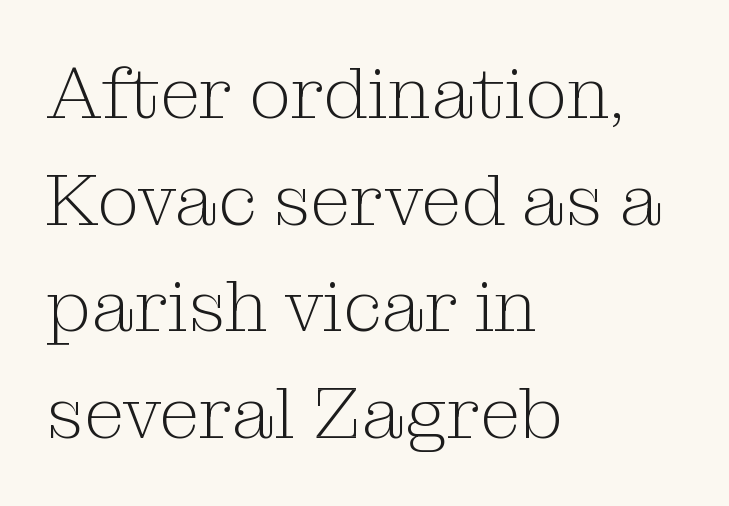
Q: Is the text bold? A: No.
Q: Is the text italic (slanted)? A: No, it is upright.
Q: Is the typeface a serif or a sans-serif typeface? A: Serif.
Q: Is the text underlined? A: No.
Q: How is the paragraph aligned? A: Left-aligned.
Q: Is the spacing between letters normal or unusually wide? A: Normal.
Q: Is the spacing between lines tight, normal or loose? A: Normal.
Q: Width (condensed, normal, or wide)? A: Normal.
Q: Stroke contrast? A: Medium.
Q: x-height? A: Medium.
Q: Monospaced? A: No.
